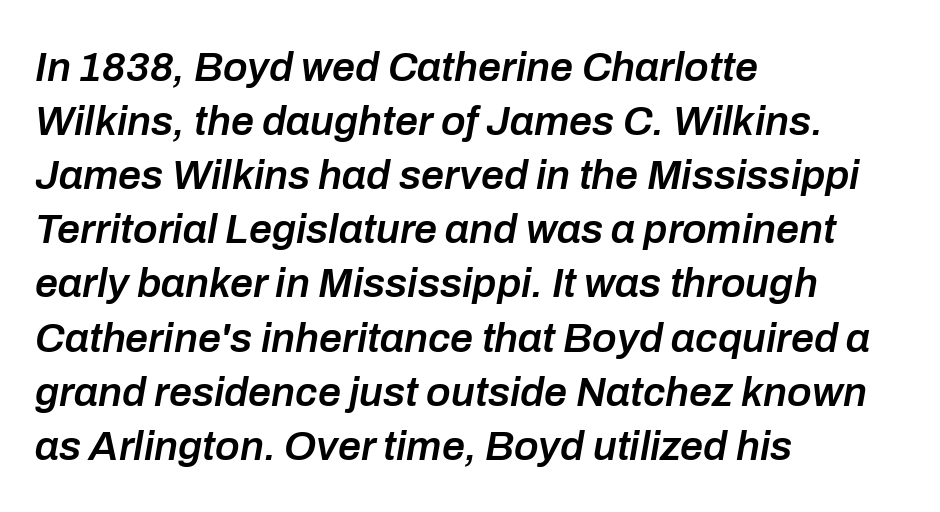
The image shows 41 px semibold type, italic (leaning right); set left-aligned, normal line spacing (1.32x), normal letter spacing, not underlined; low stroke contrast and a medium x-height.
